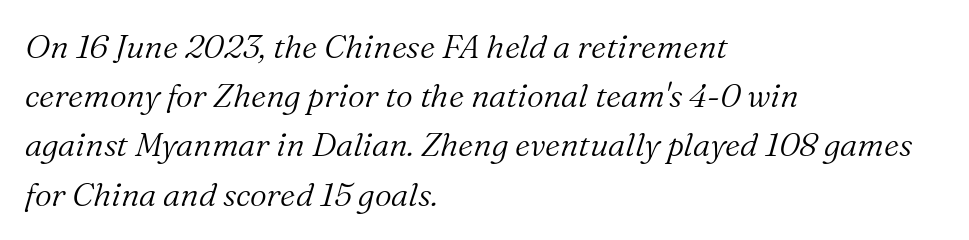
{"serif": "yes", "italic": "yes", "lean": "right", "slant_degrees": 16, "bold": "no", "weight": "light", "width": "normal", "stroke_contrast": "medium", "x_height": "medium", "monospaced": "no", "underline": "no", "align": "left", "line_spacing": "normal", "line_spacing_ratio": 1.49, "letter_spacing": "normal", "letter_spacing_em": 0.0, "glyph_px": 33}
